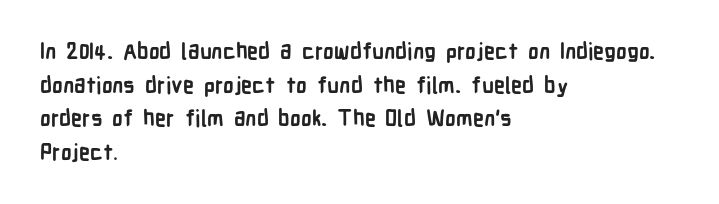
Q: Is the text bold? A: Yes.
Q: Is the text italic (slanted)? A: No, it is upright.
Q: Is the text underlined? A: No.
Q: How is the paragraph aligned? A: Left-aligned.
Q: Is the spacing between letters normal or unusually wide? A: Normal.
Q: Is the spacing between lines tight, normal or loose? A: Normal.
